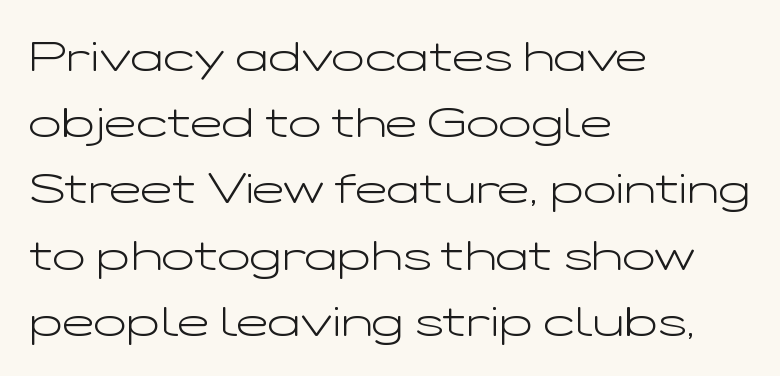
{"serif": "no", "italic": "no", "bold": "no", "weight": "light", "width": "wide", "stroke_contrast": "low", "x_height": "medium", "monospaced": "no", "underline": "no", "align": "left", "line_spacing": "normal", "line_spacing_ratio": 1.54, "letter_spacing": "normal", "letter_spacing_em": 0.0, "glyph_px": 43}
